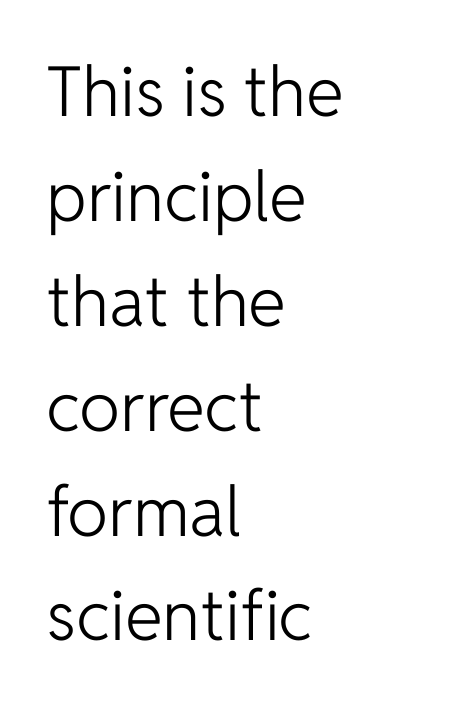
{"serif": "no", "italic": "no", "bold": "no", "weight": "light", "width": "normal", "stroke_contrast": "low", "x_height": "medium", "monospaced": "no", "underline": "no", "align": "left", "line_spacing": "normal", "line_spacing_ratio": 1.52, "letter_spacing": "normal", "letter_spacing_em": 0.0, "glyph_px": 69}
